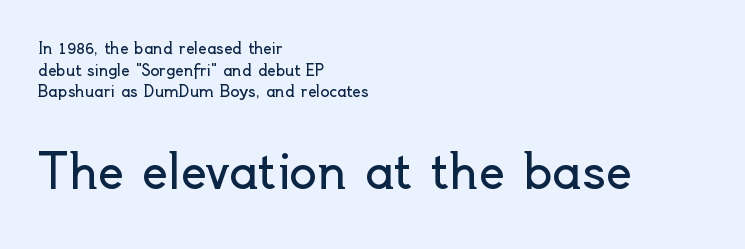
{"serif": "no", "italic": "no", "bold": "no", "weight": "regular", "width": "normal", "x_height": "small", "monospaced": "no", "underline": "no", "align": "left", "line_spacing": "normal", "line_spacing_ratio": 1.45, "letter_spacing": "normal", "letter_spacing_em": 0.0, "larger_block": "second", "size_ratio": 3.07, "glyph_px": 46}
